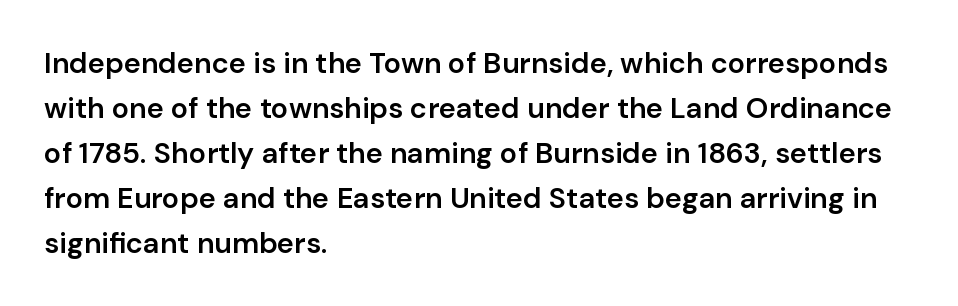
Q: Is the text bold? A: Semi-bold.
Q: Is the text italic (slanted)? A: No, it is upright.
Q: Is the typeface a serif or a sans-serif typeface? A: Sans-serif.
Q: Is the text underlined? A: No.
Q: How is the paragraph aligned? A: Left-aligned.
Q: Is the spacing between letters normal or unusually wide? A: Normal.
Q: Is the spacing between lines tight, normal or loose? A: Normal.
Q: Width (condensed, normal, or wide)? A: Normal.
Q: Stroke contrast? A: Low.
Q: x-height? A: Medium.
Q: Monospaced? A: No.
